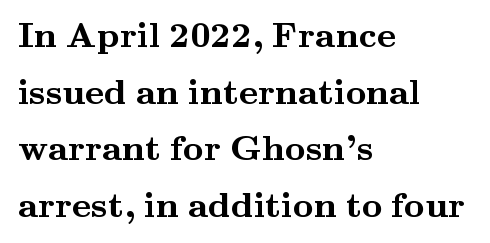
{"serif": "yes", "italic": "no", "bold": "yes", "weight": "semibold", "width": "wide", "stroke_contrast": "medium", "x_height": "small", "monospaced": "no", "underline": "no", "align": "left", "line_spacing": "normal", "line_spacing_ratio": 1.57, "letter_spacing": "normal", "letter_spacing_em": 0.0, "glyph_px": 36}
